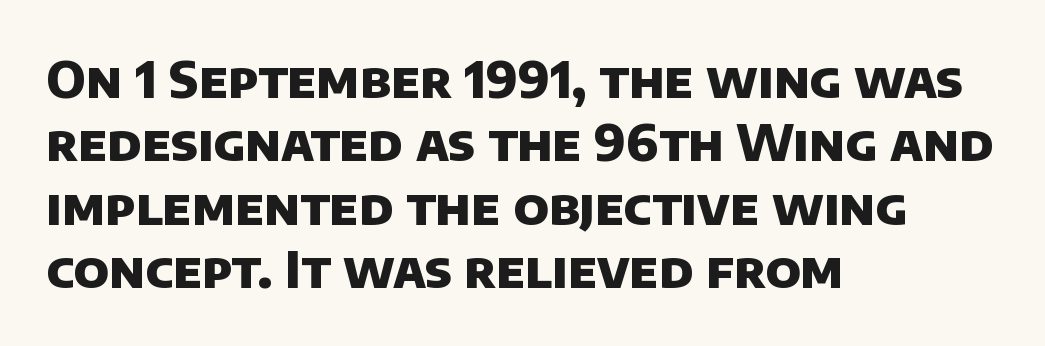
Spacing verdict: proportional, widths tailored to each character. Normally led — the rows are evenly, conventionally spaced. The paragraph has a hard left edge and a soft right edge. Caption: standard tracking, unaltered.
